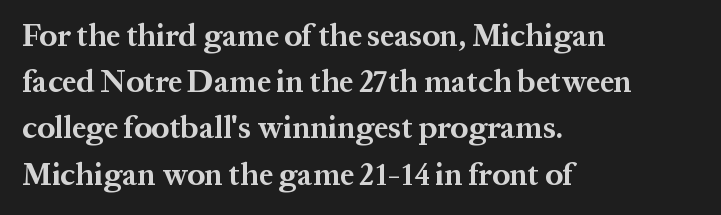
The vertical gap from one line to the next is medium. This rendering features lettering with no underline. The characters look thick and weighty, a clear bold. The lettering holds an erect, upright posture throughout. The type family on display is of the serif kind. In CSS terms this would be text-align: left.
